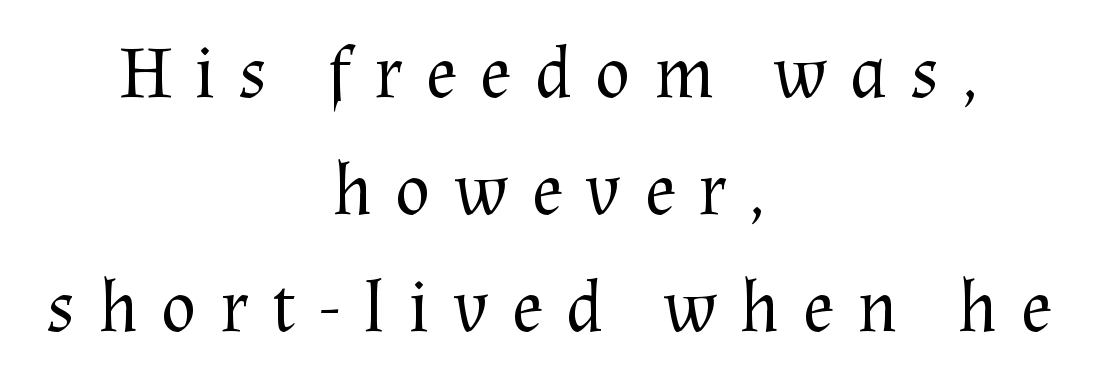
Q: Is the text bold? A: No.
Q: Is the text italic (slanted)? A: No, it is upright.
Q: Is the text underlined? A: No.
Q: How is the paragraph aligned? A: Centered.
Q: Is the spacing between letters normal or unusually wide? A: Unusually wide.
Q: Is the spacing between lines tight, normal or loose? A: Normal.
Q: Width (condensed, normal, or wide)? A: Normal.
Q: Stroke contrast? A: Medium.
Q: x-height? A: Medium.
Q: Monospaced? A: No.
